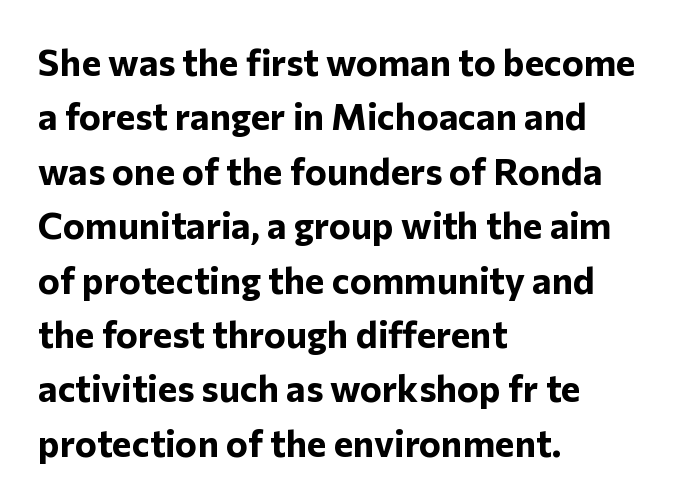
{"serif": "no", "italic": "no", "bold": "yes", "weight": "bold", "width": "normal", "stroke_contrast": "low", "x_height": "medium", "monospaced": "no", "underline": "no", "align": "left", "line_spacing": "normal", "line_spacing_ratio": 1.47, "letter_spacing": "normal", "letter_spacing_em": 0.0, "glyph_px": 37}
